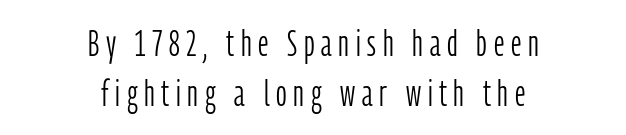
The image shows 37 px light, condensed sans-serif type, upright; set centered, normal line spacing (1.35x), not underlined; low stroke contrast and a medium x-height.
